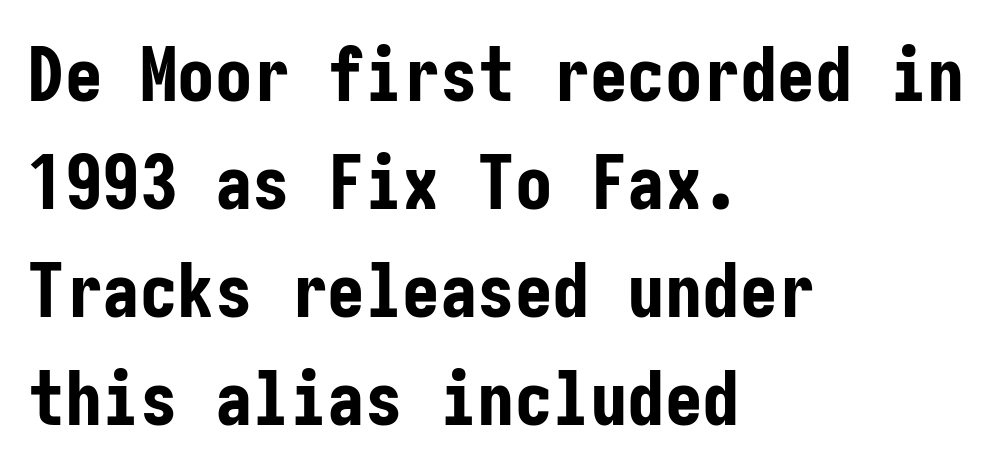
{"serif": "no", "italic": "no", "bold": "yes", "weight": "bold", "width": "condensed", "stroke_contrast": "low", "x_height": "medium", "underline": "no", "align": "left", "line_spacing": "normal", "line_spacing_ratio": 1.44, "letter_spacing": "normal", "letter_spacing_em": 0.0, "glyph_px": 75}
